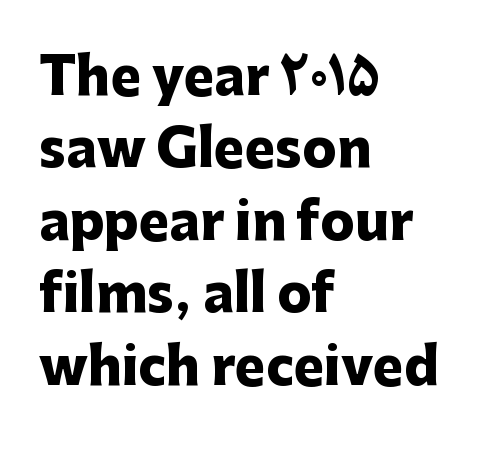
The text block is weighted toward the left margin, trailing off unevenly rightward. Here the glyphs are tracked normally, forming tight word shapes. Strokes here are thick enough to call this a true bold. This is sans-serif lettering, the kind often seen on screens and signage.
